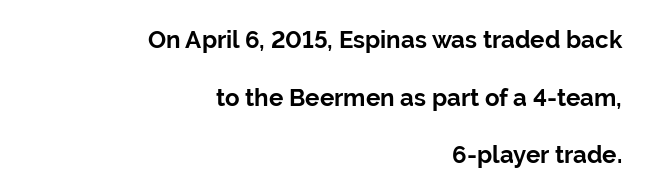
Q: Is the text bold? A: Yes.
Q: Is the text italic (slanted)? A: No, it is upright.
Q: Is the text underlined? A: No.
Q: How is the paragraph aligned? A: Right-aligned.
Q: Is the spacing between letters normal or unusually wide? A: Normal.
Q: Is the spacing between lines tight, normal or loose? A: Loose.
